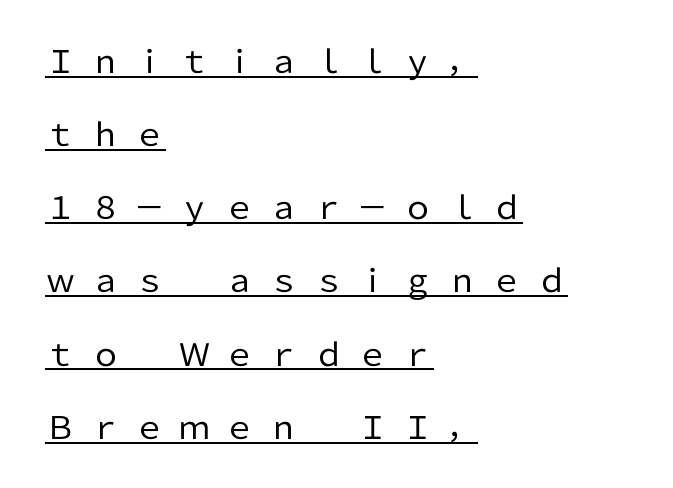
To sum up the face: it is a sans, with no serifs. The lettering holds an erect, upright posture throughout. Varying glyph widths throughout — classic text-font behaviour. You could fit nearly another row in the gap between these rows. A student would call this left alignment; a typographer would say flush left, rag right. The passage shown is not bold in any degree.
